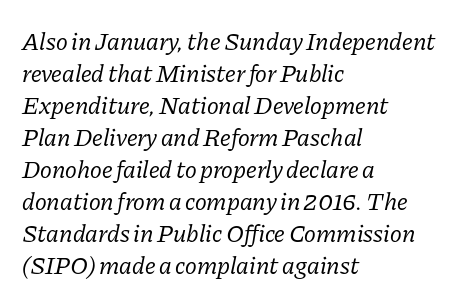
The image shows 25 px text type, italic (leaning right); set left-aligned, normal line spacing (1.28x), normal letter spacing, not underlined.
